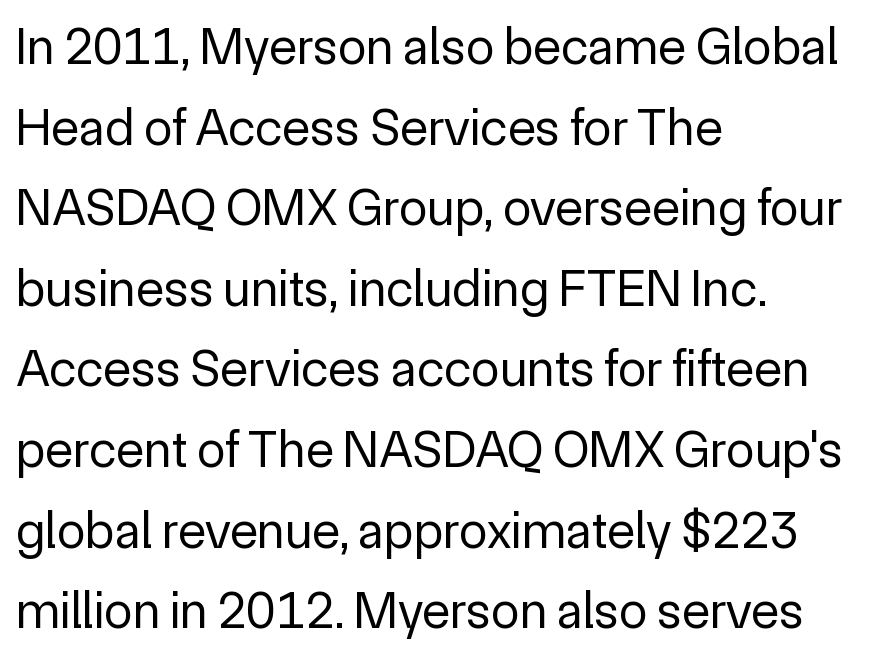
{"serif": "no", "italic": "no", "bold": "no", "weight": "regular", "width": "normal", "x_height": "medium", "monospaced": "no", "underline": "no", "align": "left", "line_spacing": "normal", "line_spacing_ratio": 1.55, "letter_spacing": "normal", "letter_spacing_em": 0.0, "glyph_px": 52}
